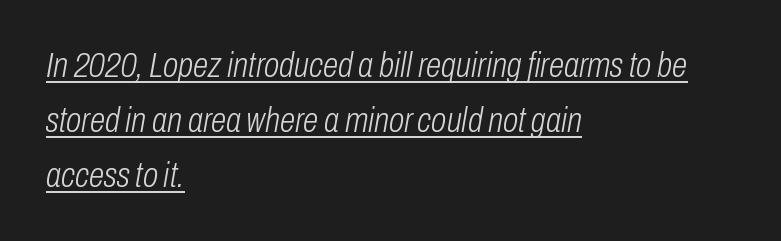
{"italic": "yes", "lean": "right", "slant_degrees": 10, "bold": "no", "weight": "light", "width": "condensed", "stroke_contrast": "low", "x_height": "medium", "monospaced": "no", "underline": "yes", "align": "left", "line_spacing": "normal", "line_spacing_ratio": 1.57, "letter_spacing": "normal", "letter_spacing_em": 0.0, "glyph_px": 35}
